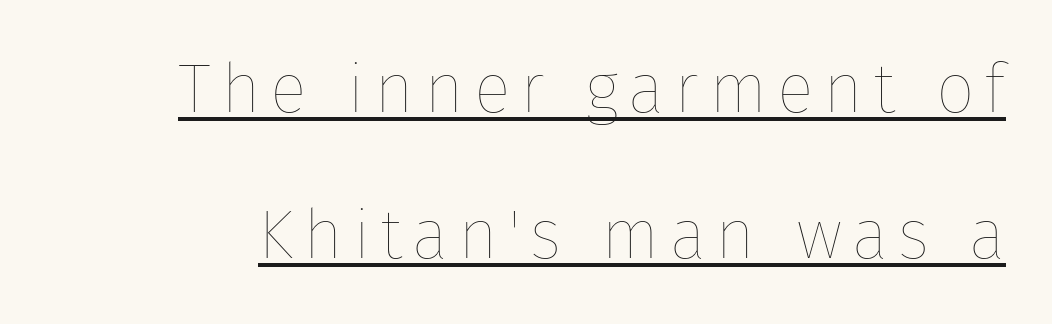
Here the designer chose a conventional face with non-uniform glyph widths. Vertical strokes here are truly vertical. Notice the wide empty band between every row — that's loose leading. Underlining? Definitely there.
